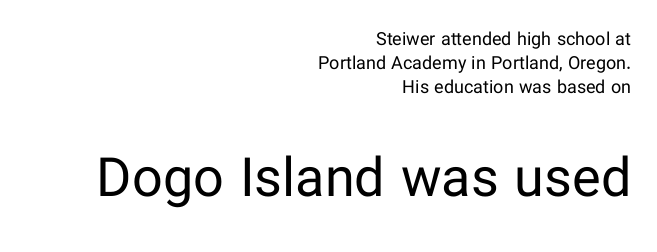
Q: Is the text bold? A: No.
Q: Is the text italic (slanted)? A: No, it is upright.
Q: Is the typeface a serif or a sans-serif typeface? A: Sans-serif.
Q: Is the text underlined? A: No.
Q: How is the paragraph aligned? A: Right-aligned.
Q: Is the spacing between letters normal or unusually wide? A: Normal.
Q: Is the spacing between lines tight, normal or loose? A: Normal.
Q: Which block of text is set in a larger size, the first (top) or the second (bottom)? A: The second (bottom) one.
Q: Width (condensed, normal, or wide)? A: Normal.
Q: Stroke contrast? A: Low.
Q: x-height? A: Medium.
Q: Monospaced? A: No.
